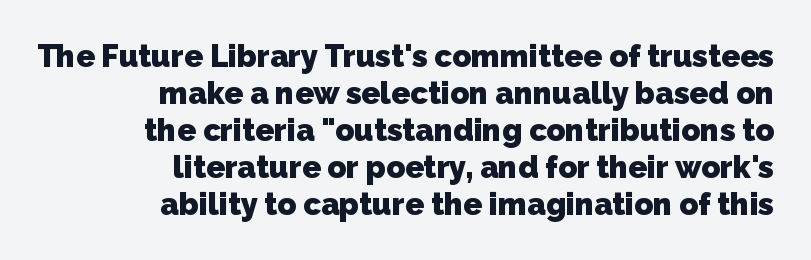
{"serif": "no", "bold": "yes", "weight": "heavy", "width": "normal", "stroke_contrast": "low", "x_height": "medium", "monospaced": "no", "underline": "no", "align": "right", "line_spacing_ratio": 1.19, "letter_spacing": "normal", "letter_spacing_em": 0.0, "glyph_px": 31}
